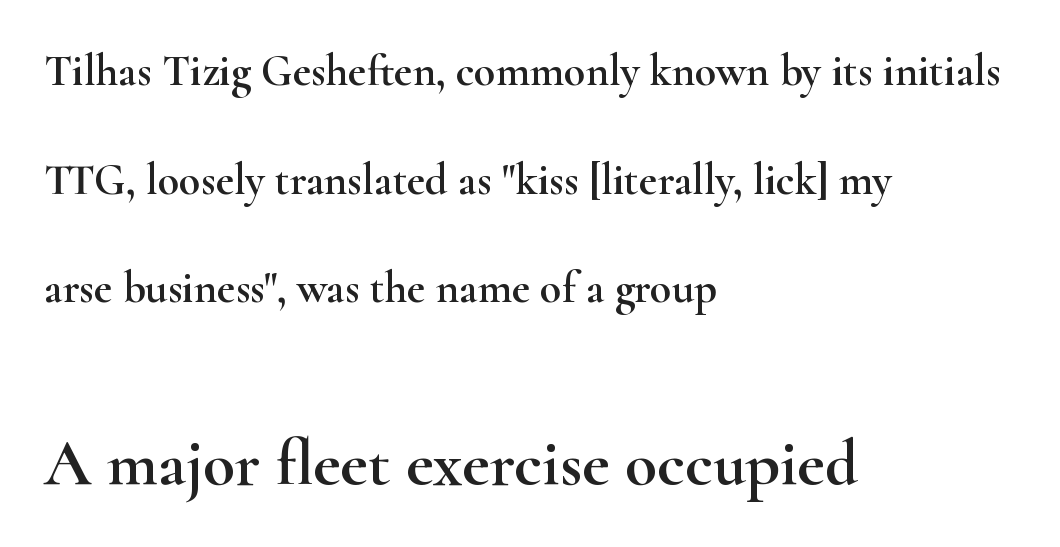
The image shows 66 px wide serif type, upright; set left-aligned, loose line spacing (2.47x), normal letter spacing, not underlined; the second (bottom) block is 1.5x larger; high stroke contrast and a small x-height.
